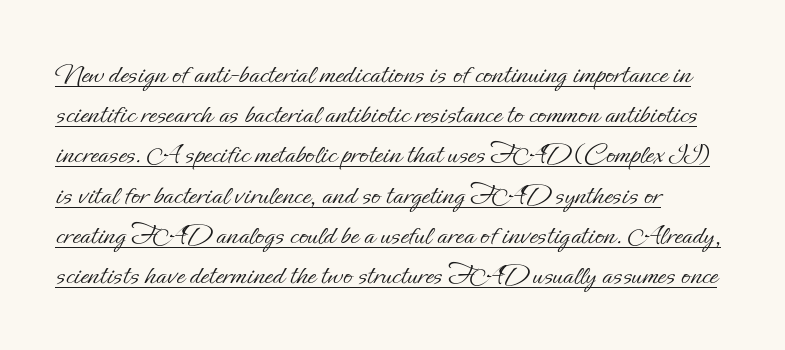
The characters are drawn with everyday or finer stroke widths. Check the space under the baseline: a stroke is drawn there. Think of a printed novel: that variable character pitch is what you see here. The letterforms sit shoulder to shoulder at normal distance. Honestly, the row spacing looks completely unremarkable.
